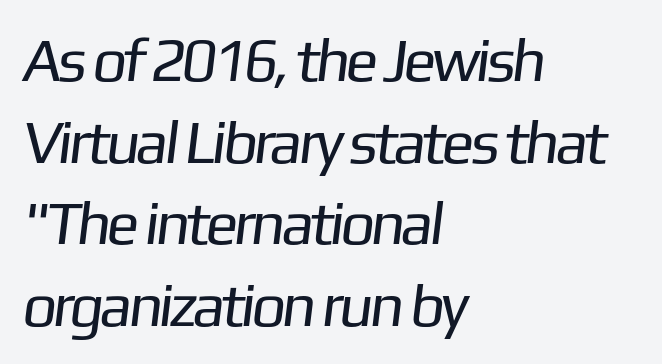
{"serif": "no", "bold": "no", "weight": "regular", "width": "normal", "stroke_contrast": "low", "x_height": "medium", "monospaced": "no", "underline": "no", "align": "left", "line_spacing": "normal", "line_spacing_ratio": 1.34, "letter_spacing": "normal", "letter_spacing_em": 0.0, "glyph_px": 61}
